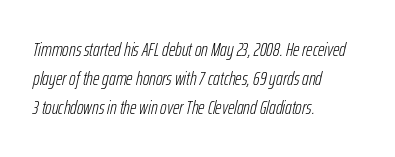
Q: Is the text bold? A: No.
Q: Is the text italic (slanted)? A: Yes, it leans right by about 12 degrees.
Q: Is the text underlined? A: No.
Q: How is the paragraph aligned? A: Left-aligned.
Q: Is the spacing between letters normal or unusually wide? A: Normal.
Q: Is the spacing between lines tight, normal or loose? A: Normal.
